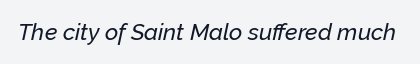
Honestly, there is no underline to notice here at all. What stands out about the letter spacing? Nothing — it is the standard amount. Compared with ordinary roman type, these characters are visibly tilted.
